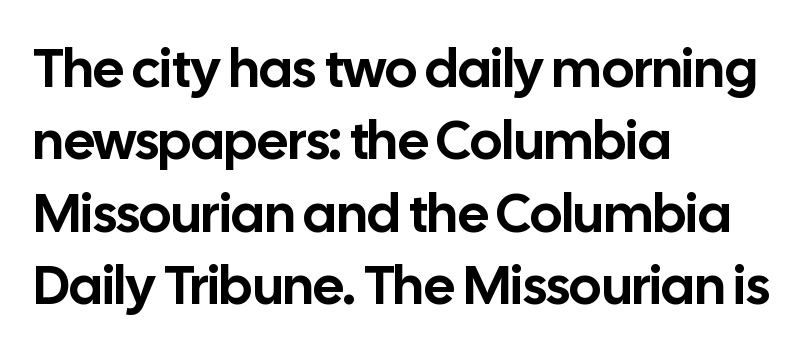
The rag falls on the right side of this text block. Words float on clear page, feet unadorned. Observe the ordinary spacing: letters are neighbours, not strangers. Interline gaps are of average width in this sample. The text was rendered using a sans face with plain stroke endings.
